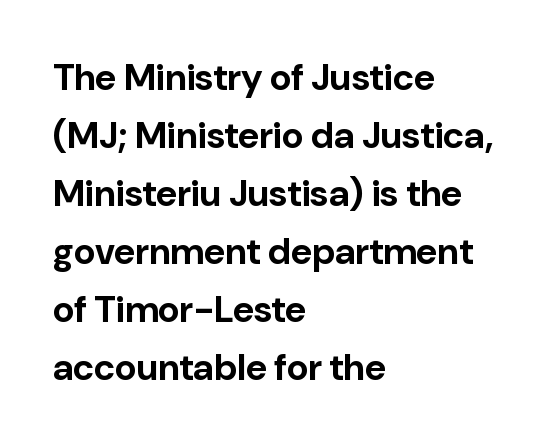
Q: Is the text bold? A: Yes.
Q: Is the text italic (slanted)? A: No, it is upright.
Q: Is the typeface a serif or a sans-serif typeface? A: Sans-serif.
Q: Is the text underlined? A: No.
Q: How is the paragraph aligned? A: Left-aligned.
Q: Is the spacing between letters normal or unusually wide? A: Normal.
Q: Is the spacing between lines tight, normal or loose? A: Normal.
Q: Width (condensed, normal, or wide)? A: Normal.
Q: Stroke contrast? A: Low.
Q: x-height? A: Medium.
Q: Monospaced? A: No.
